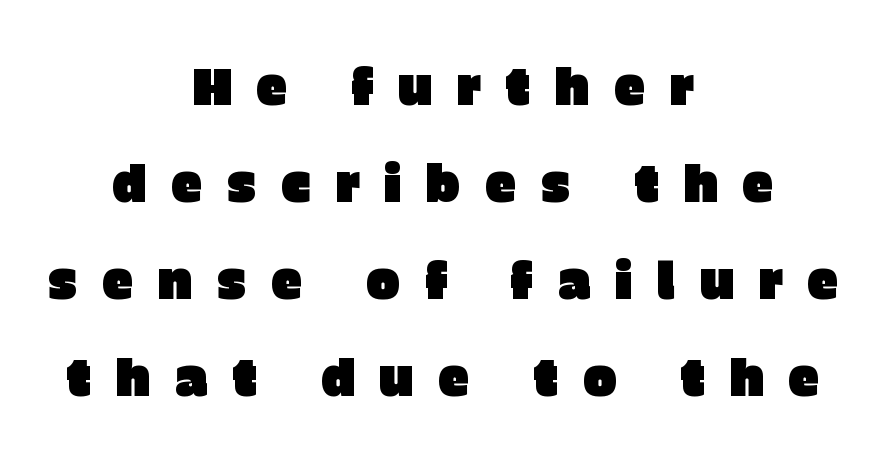
{"serif": "no", "italic": "no", "width": "normal", "stroke_contrast": "low", "x_height": "large", "monospaced": "no", "underline": "no", "align": "center", "line_spacing": "loose", "line_spacing_ratio": 1.9, "letter_spacing": "wide", "letter_spacing_em": 0.47, "glyph_px": 51}
